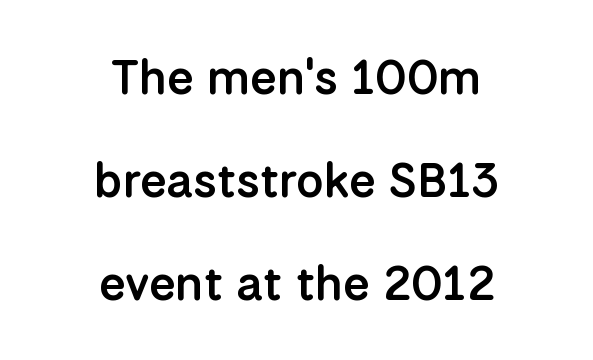
Words float on clear page, feet unadorned. Regarding leading, the lines here are spaced well apart. The designer went with a sans here, leaving each stem footless. Quick note: not italic, upright.
